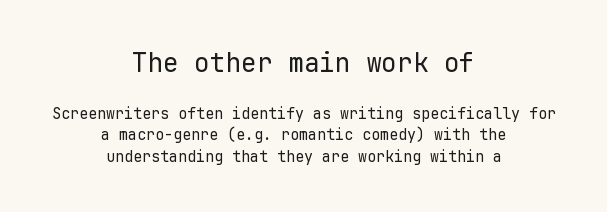
{"italic": "no", "bold": "no", "underline": "no", "align": "center", "line_spacing": "normal", "line_spacing_ratio": 1.43, "letter_spacing": "normal", "letter_spacing_em": 0.0, "larger_block": "first", "size_ratio": 1.73, "glyph_px": 26}
